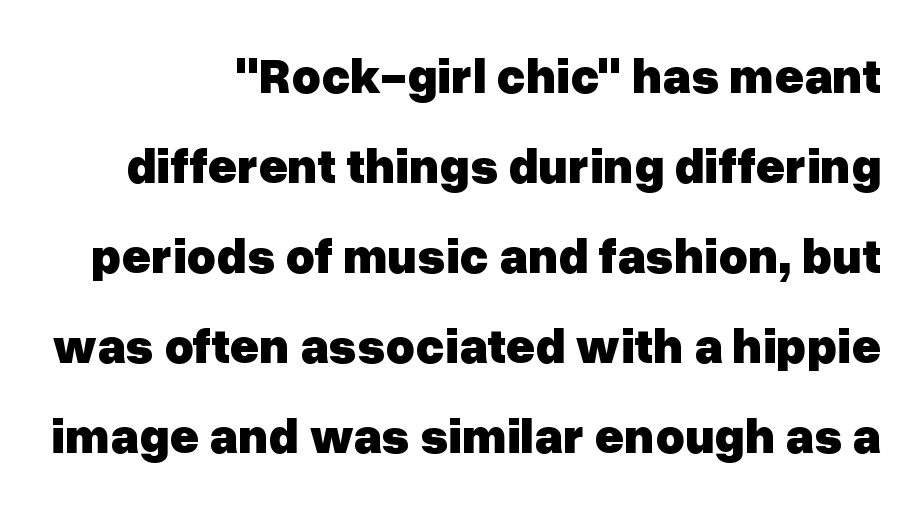
{"serif": "no", "italic": "no", "bold": "yes", "weight": "heavy", "width": "normal", "stroke_contrast": "low", "x_height": "medium", "monospaced": "no", "underline": "no", "align": "right", "line_spacing_ratio": 1.8, "letter_spacing": "normal", "letter_spacing_em": 0.0, "glyph_px": 50}
